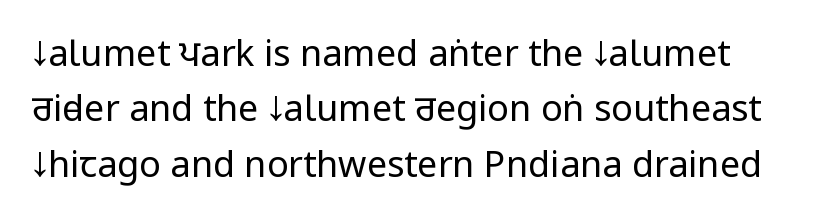
{"serif": "no", "italic": "no", "bold": "no", "weight": "regular", "width": "condensed", "stroke_contrast": "low", "x_height": "large", "monospaced": "no", "underline": "no", "line_spacing": "normal", "line_spacing_ratio": 1.54, "letter_spacing": "normal", "letter_spacing_em": 0.0, "glyph_px": 36}
